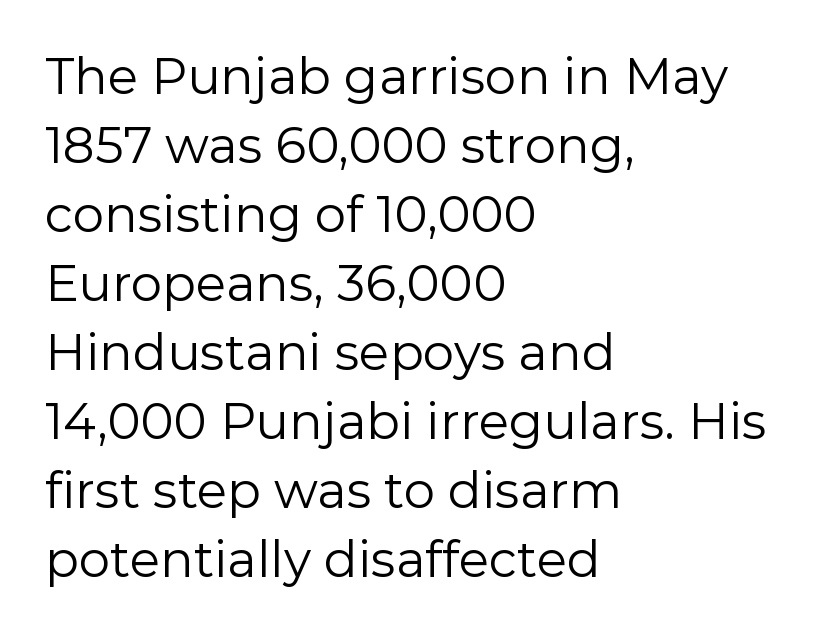
The image shows 50 px regular-weight sans-serif type, upright; set left-aligned, normal line spacing (1.38x), normal letter spacing, not underlined; low stroke contrast and a medium x-height.
